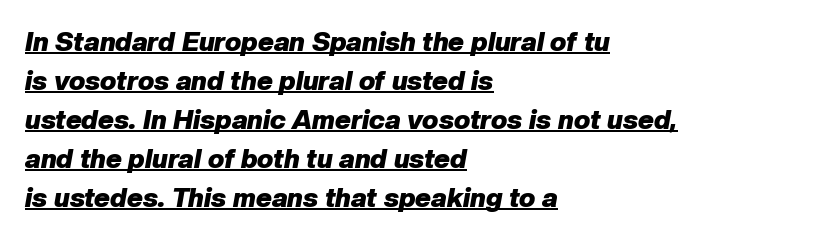
Letter spacing: default. This sample carries an underscore along the baseline area. Chunky letters — that's bold for sure. These lines were composed using italics. If you drew a ruler down the left edge, every line would touch it. Honestly, the row spacing looks completely unremarkable.
